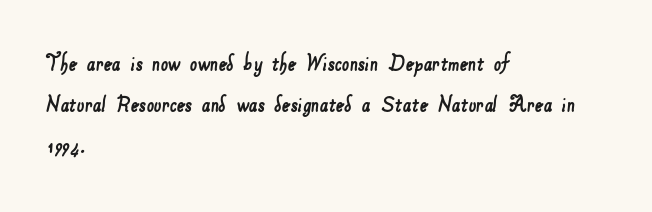
Q: Is the text underlined? A: No.
Q: How is the paragraph aligned? A: Left-aligned.
Q: Is the spacing between letters normal or unusually wide? A: Normal.
Q: Is the spacing between lines tight, normal or loose? A: Normal.
